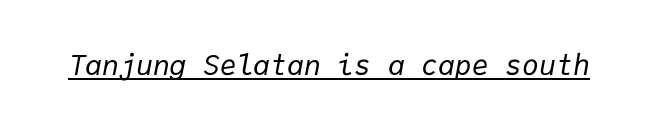
{"italic": "yes", "lean": "right", "slant_degrees": 9, "bold": "no", "weight": "regular", "width": "normal", "stroke_contrast": "low", "x_height": "medium", "monospaced": "yes", "underline": "yes", "letter_spacing": "normal", "letter_spacing_em": 0.0, "glyph_px": 28}
